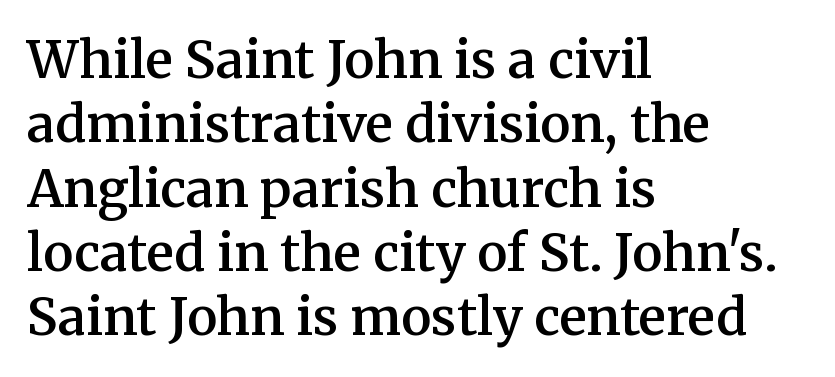
Font category for this specimen: serif. The passage shown is typed in a proportional face where columns would drift. A bit beefed up — I'd call it semibold rather than bold. The compositor pushed each line to the left boundary.
